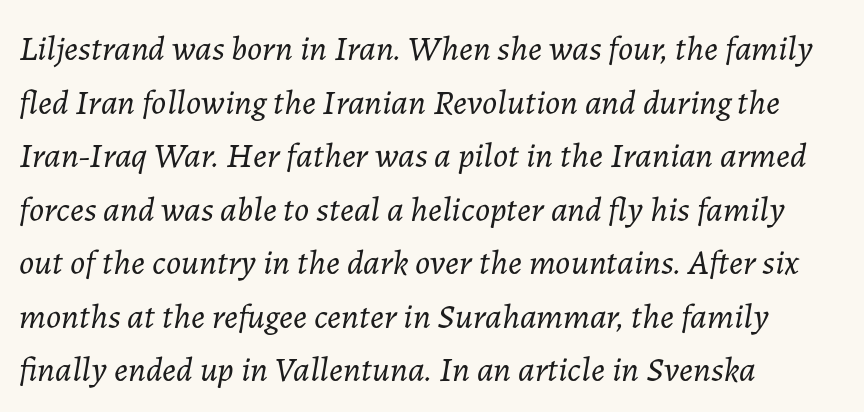
{"italic": "yes", "lean": "right", "slant_degrees": 7, "bold": "no", "weight": "light", "width": "normal", "stroke_contrast": "low", "x_height": "medium", "monospaced": "no", "underline": "no", "align": "left", "line_spacing": "normal", "line_spacing_ratio": 1.53, "letter_spacing": "normal", "letter_spacing_em": 0.0, "glyph_px": 35}
